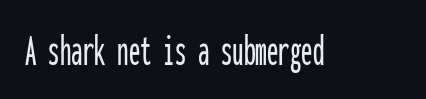
The image shows 46 px condensed sans-serif type, upright, monospaced; set normal letter spacing, not underlined; low stroke contrast and a medium x-height.
